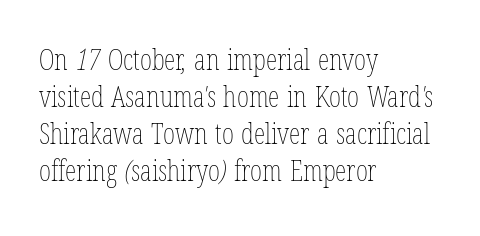
Vertical stems look standard width or narrower in stroke. The rendering uses natural spacing where letterforms have individual widths. This rendering features lettering with no underline. The lines in this sample share a left origin and differ only in where they stop.
